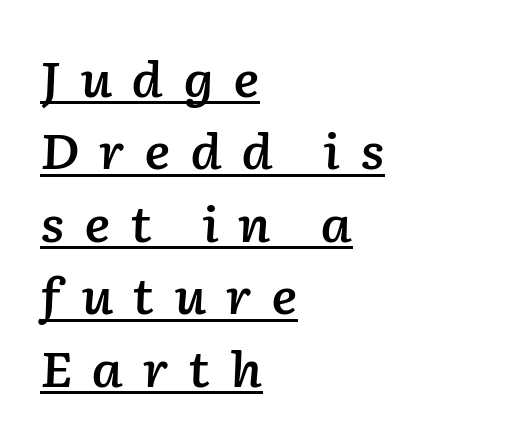
Look at the tracking — it's clearly loosened, letters drifting apart. The typesetting leans somewhat heavy: a semibold. Does a line run under the words? Yes, clearly. You could not count columns in this text — the font is proportionally spaced. Reading down the column, the eye jumps a familiar distance to each next line. The rendering applies a slant to the glyphs.
